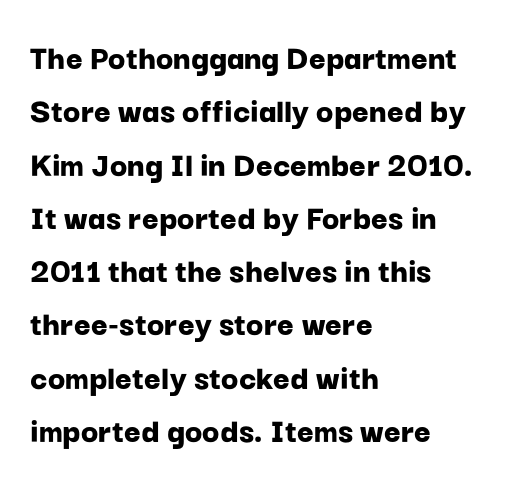
Q: Is the text bold? A: Yes.
Q: Is the text italic (slanted)? A: No, it is upright.
Q: Is the typeface a serif or a sans-serif typeface? A: Sans-serif.
Q: Is the text underlined? A: No.
Q: How is the paragraph aligned? A: Left-aligned.
Q: Is the spacing between letters normal or unusually wide? A: Normal.
Q: Is the spacing between lines tight, normal or loose? A: Normal.
Q: Width (condensed, normal, or wide)? A: Normal.
Q: Stroke contrast? A: Low.
Q: x-height? A: Medium.
Q: Monospaced? A: No.
